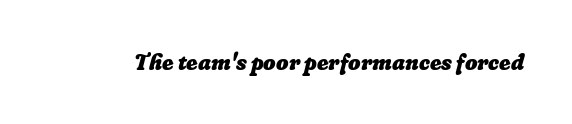
Q: Is the text bold? A: Yes.
Q: Is the text underlined? A: No.
Q: Is the spacing between letters normal or unusually wide? A: Normal.
